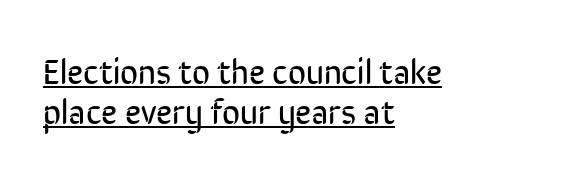
The image shows 35 px regular-weight, condensed sans-serif type, upright; set left-aligned, tight line spacing (1.13x), normal letter spacing, underlined; low stroke contrast and a medium x-height.
